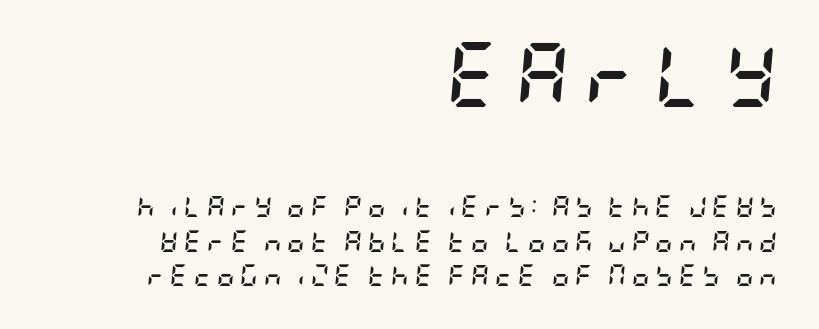
The image shows 65 px semibold, condensed type, italic (leaning right); set right-aligned, normal line spacing (1.56x), unusually wide letter spacing (+0.25 em), not underlined; the first (top) block is 2.95x larger; low stroke contrast and a large x-height.
